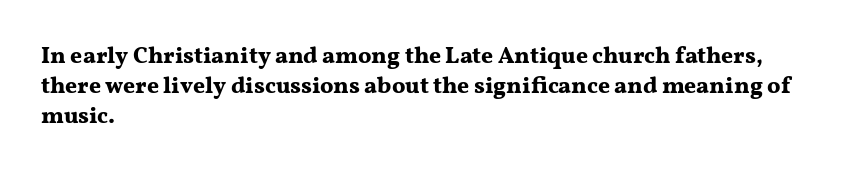
{"italic": "no", "bold": "yes", "underline": "no", "align": "left", "line_spacing": "normal", "line_spacing_ratio": 1.3, "letter_spacing": "normal", "letter_spacing_em": 0.0, "glyph_px": 23}
